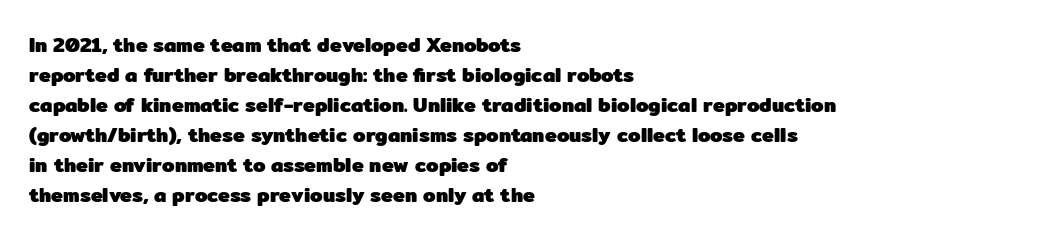
{"italic": "no", "bold": "yes", "underline": "no", "align": "left", "line_spacing": "normal", "line_spacing_ratio": 1.5, "letter_spacing": "normal", "letter_spacing_em": 0.0, "glyph_px": 20}
